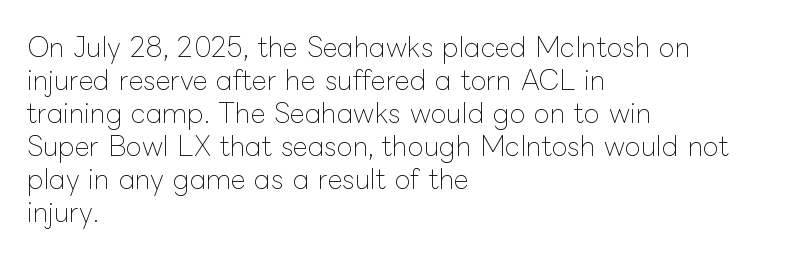
Q: Is the text bold? A: No.
Q: Is the text italic (slanted)? A: No, it is upright.
Q: Is the text underlined? A: No.
Q: How is the paragraph aligned? A: Left-aligned.
Q: Is the spacing between letters normal or unusually wide? A: Normal.
Q: Is the spacing between lines tight, normal or loose? A: Normal.
